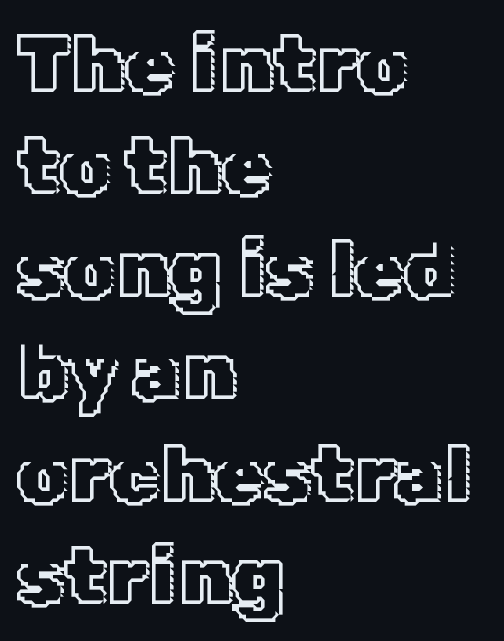
A typesetter would call this zero additional tracking. The foot of each line stays bare and open. Is the block centered? No — it sits flush against the left margin. When letters stand straight like this, we call the style roman or upright. Honestly, the row spacing looks completely unremarkable.
